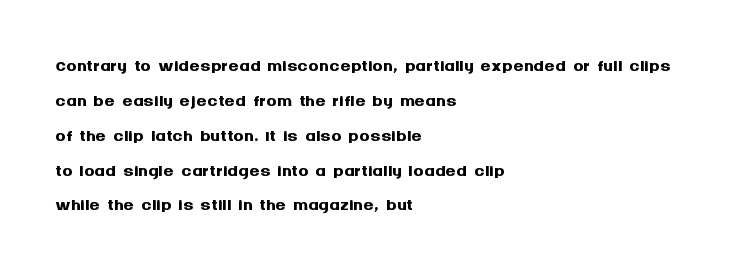
The baseline area is clear. The lines in this sample share a left origin and differ only in where they stop. The type is set solid horizontally, with unmodified tracking. Compared with typical paragraphs, the rows here are spaced about the same. Thick stems and heavy bowls — unmistakably bold. Ascenders rise straight up at ninety degrees.
